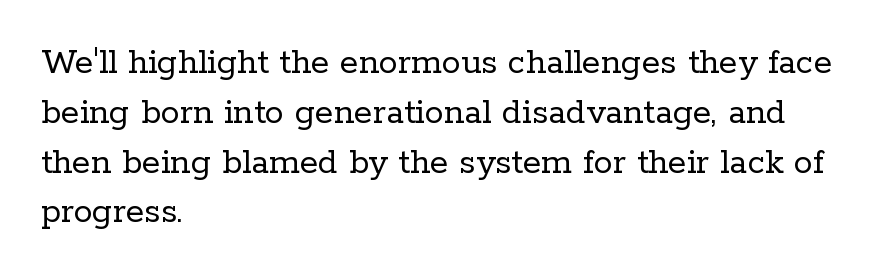
{"serif": "yes", "italic": "no", "bold": "no", "weight": "regular", "width": "normal", "stroke_contrast": "low", "x_height": "medium", "monospaced": "no", "underline": "no", "align": "left", "line_spacing": "normal", "line_spacing_ratio": 1.31, "letter_spacing": "normal", "letter_spacing_em": 0.0, "glyph_px": 38}
